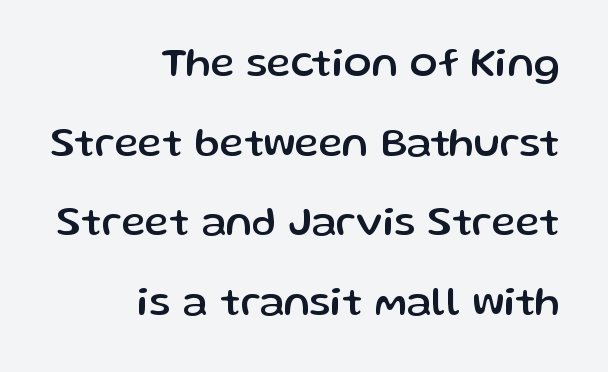
Q: Is the text italic (slanted)? A: No, it is upright.
Q: Is the typeface a serif or a sans-serif typeface? A: Sans-serif.
Q: Is the text underlined? A: No.
Q: How is the paragraph aligned? A: Right-aligned.
Q: Is the spacing between letters normal or unusually wide? A: Normal.
Q: Is the spacing between lines tight, normal or loose? A: Loose.
Q: Width (condensed, normal, or wide)? A: Normal.
Q: Stroke contrast? A: Low.
Q: x-height? A: Medium.
Q: Monospaced? A: No.
